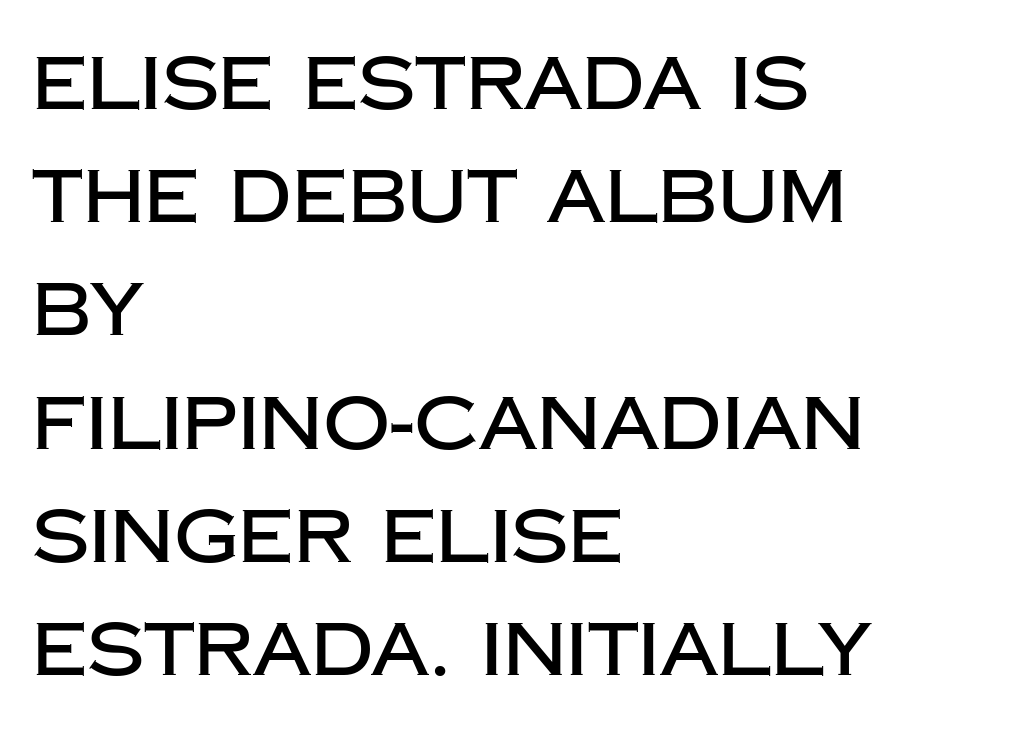
Line spacing here is normal. The setting favours the left margin, as ordinary paragraphs usually do. The lettering stays uniformly vertical, giving the passage a roman look. How are the letters spaced? Ordinarily, with no added tracking. Classification — sans serif. Decoration check: the copy has no underline.
